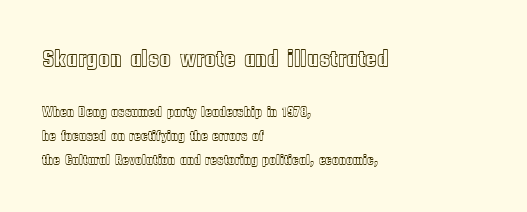
Each row of text sits above clean, open space. Every stem runs plumb, perpendicular to the baseline. Standard letterfit; no display-style spreading of the glyphs. Left-aligned paragraph, ragged on the right.
